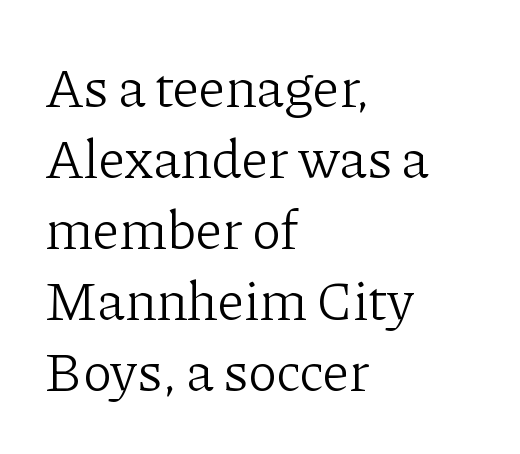
Q: Is the text bold? A: No.
Q: Is the text italic (slanted)? A: No, it is upright.
Q: Is the typeface a serif or a sans-serif typeface? A: Serif.
Q: Is the text underlined? A: No.
Q: How is the paragraph aligned? A: Left-aligned.
Q: Is the spacing between letters normal or unusually wide? A: Normal.
Q: Is the spacing between lines tight, normal or loose? A: Normal.
Q: Width (condensed, normal, or wide)? A: Normal.
Q: Stroke contrast? A: Low.
Q: x-height? A: Medium.
Q: Monospaced? A: No.
